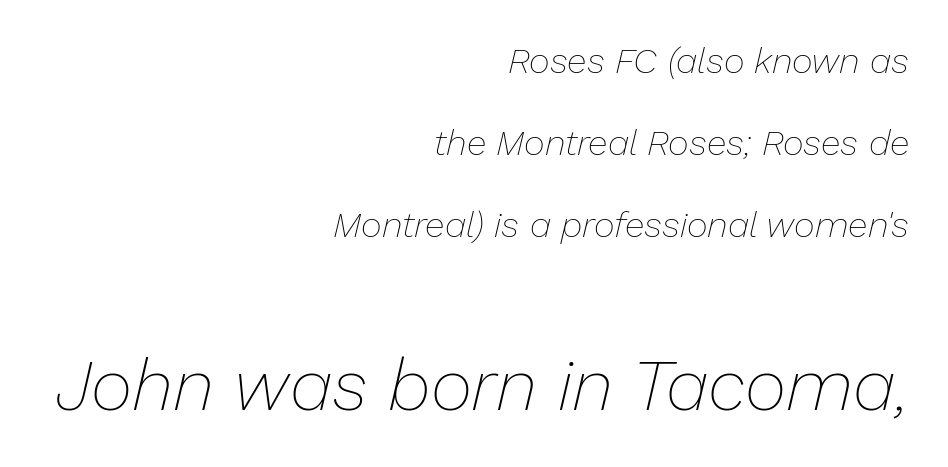
The image shows 72 px thin type, italic (leaning right); set right-aligned, loose line spacing (2.28x), normal letter spacing, not underlined; the second (bottom) block is 2.0x larger; low stroke contrast and a medium x-height.
